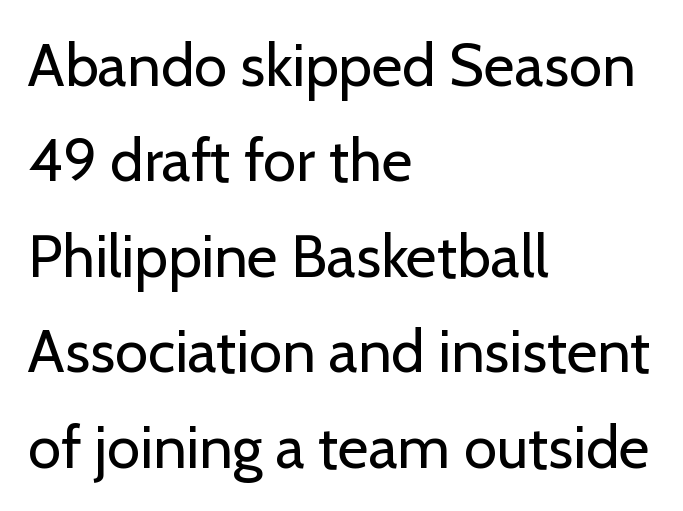
Q: Is the text bold? A: No.
Q: Is the text italic (slanted)? A: No, it is upright.
Q: Is the typeface a serif or a sans-serif typeface? A: Sans-serif.
Q: Is the text underlined? A: No.
Q: How is the paragraph aligned? A: Left-aligned.
Q: Is the spacing between letters normal or unusually wide? A: Normal.
Q: Is the spacing between lines tight, normal or loose? A: Normal.
Q: Width (condensed, normal, or wide)? A: Normal.
Q: Stroke contrast? A: Low.
Q: x-height? A: Medium.
Q: Monospaced? A: No.
